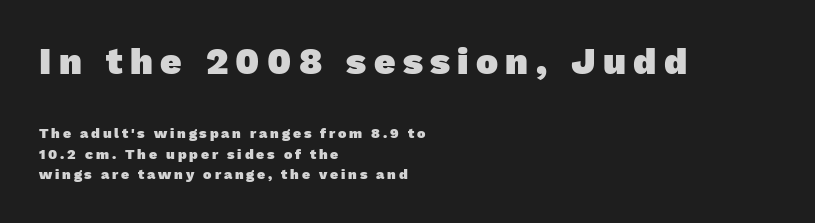
The rendering anchors every line to the left-hand side. In terms of letterspacing, this is a distinctly airy, spread setting. Looks like regular typesetting: each glyph gets only the width it needs. A normal amount of white space separates one row of letters from the next. Compared with an ordinary text face, these strokes are far heavier — a full bold.
